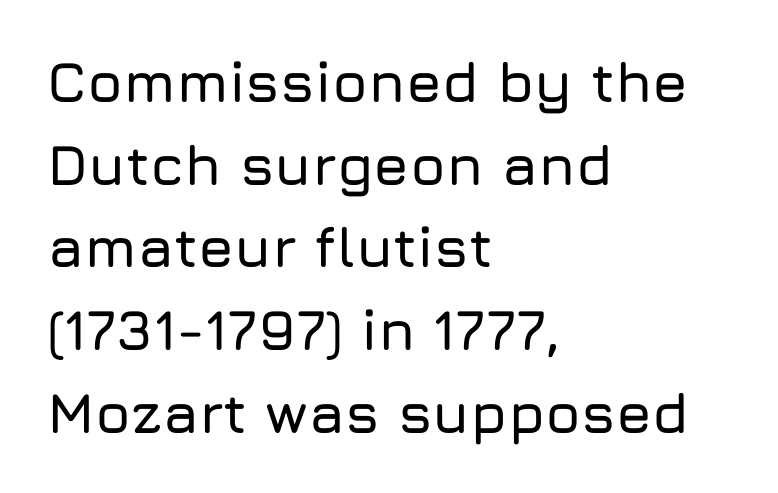
Q: Is the text italic (slanted)? A: No, it is upright.
Q: Is the typeface a serif or a sans-serif typeface? A: Sans-serif.
Q: Is the text underlined? A: No.
Q: How is the paragraph aligned? A: Left-aligned.
Q: Is the spacing between letters normal or unusually wide? A: Normal.
Q: Is the spacing between lines tight, normal or loose? A: Normal.
Q: Width (condensed, normal, or wide)? A: Normal.
Q: Stroke contrast? A: Low.
Q: x-height? A: Medium.
Q: Monospaced? A: No.
